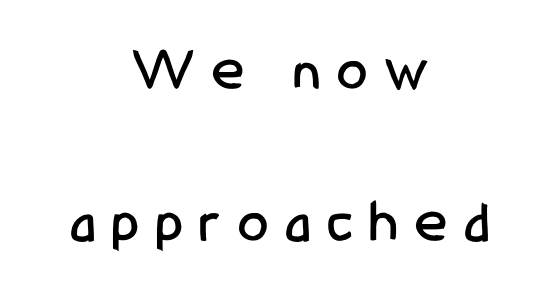
Q: Is the text italic (slanted)? A: No, it is upright.
Q: Is the typeface a serif or a sans-serif typeface? A: Sans-serif.
Q: Is the text underlined? A: No.
Q: How is the paragraph aligned? A: Centered.
Q: Is the spacing between letters normal or unusually wide? A: Unusually wide.
Q: Is the spacing between lines tight, normal or loose? A: Loose.
Q: Width (condensed, normal, or wide)? A: Condensed.
Q: Stroke contrast? A: Low.
Q: x-height? A: Medium.
Q: Monospaced? A: No.
